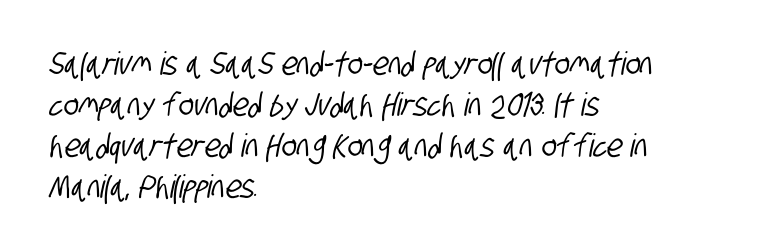
Q: Is the typeface a serif or a sans-serif typeface? A: Sans-serif.
Q: Is the text underlined? A: No.
Q: How is the paragraph aligned? A: Left-aligned.
Q: Is the spacing between letters normal or unusually wide? A: Normal.
Q: Is the spacing between lines tight, normal or loose? A: Normal.
Q: Width (condensed, normal, or wide)? A: Condensed.
Q: Stroke contrast? A: Low.
Q: x-height? A: Large.
Q: Monospaced? A: No.
